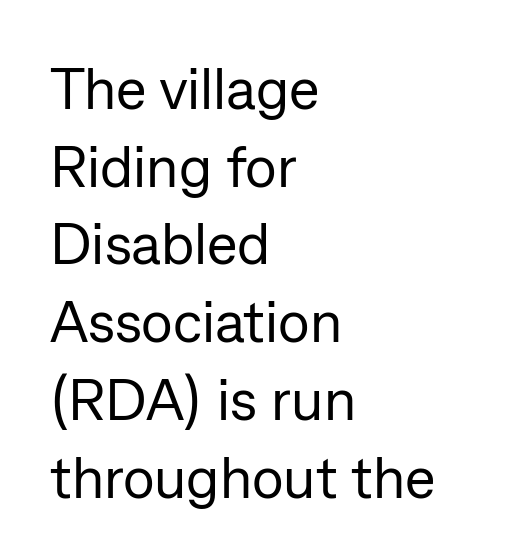
The image shows 58 px regular-weight sans-serif type, upright; set left-aligned, normal line spacing (1.34x), normal letter spacing, not underlined; low stroke contrast and a medium x-height.
